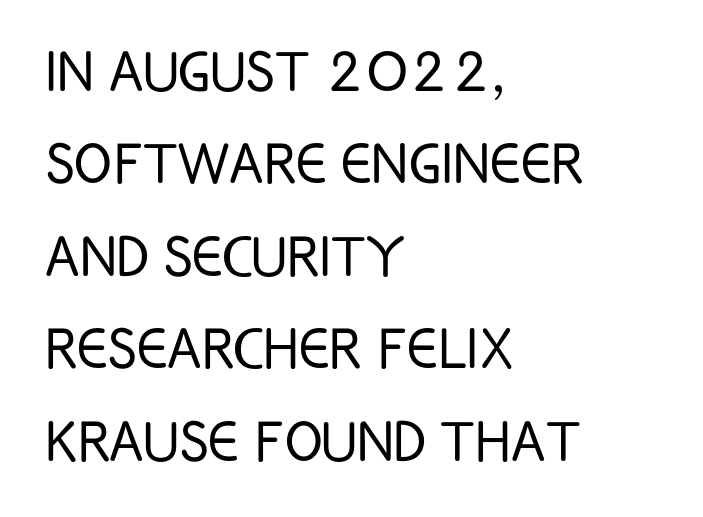
The image shows 70 px light, condensed sans-serif type, upright; set left-aligned, normal line spacing (1.32x), normal letter spacing, not underlined; low stroke contrast and a large x-height.
